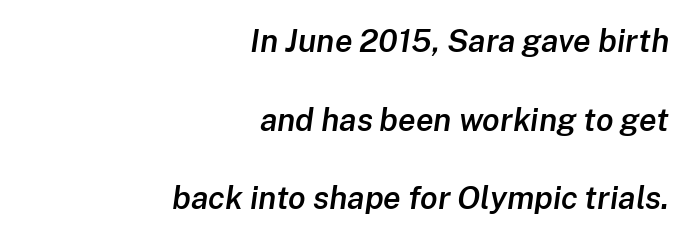
The image shows 32 px semibold type, italic (leaning right); set right-aligned, loose line spacing (2.46x), normal letter spacing, not underlined; low stroke contrast and a medium x-height.
